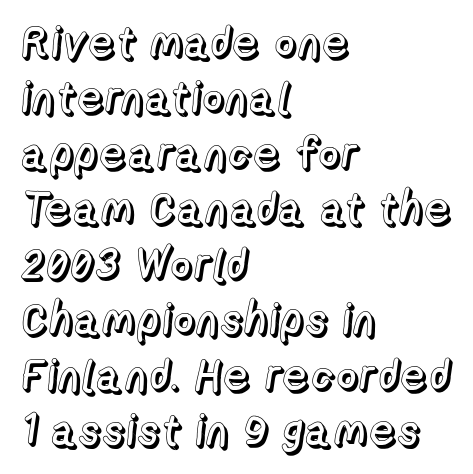
The image shows 44 px text type; set left-aligned, normal line spacing (1.26x), normal letter spacing, not underlined; a medium x-height.
